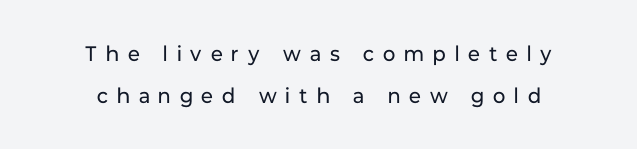
Q: Is the text bold? A: No.
Q: Is the text italic (slanted)? A: No, it is upright.
Q: Is the text underlined? A: No.
Q: How is the paragraph aligned? A: Centered.
Q: Is the spacing between letters normal or unusually wide? A: Unusually wide.
Q: Is the spacing between lines tight, normal or loose? A: Loose.
